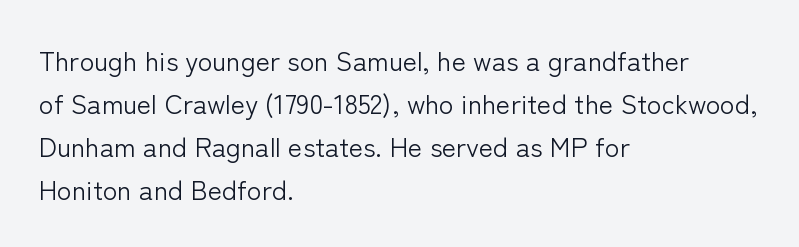
The image shows 27 px text type, upright; set left-aligned, normal line spacing (1.59x), normal letter spacing, not underlined.
